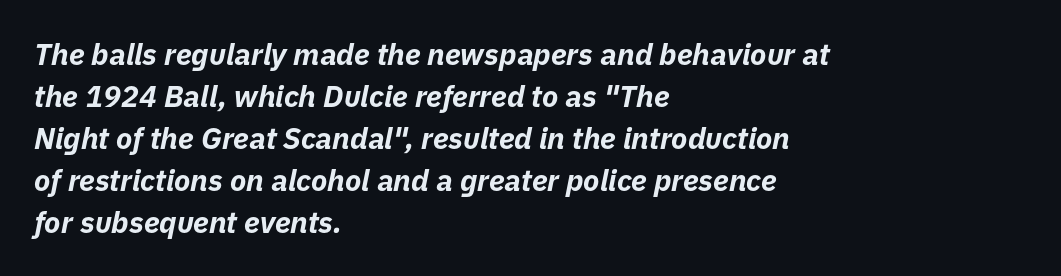
{"italic": "yes", "lean": "right", "slant_degrees": 11, "bold": "yes", "weight": "bold", "width": "normal", "stroke_contrast": "low", "x_height": "medium", "monospaced": "no", "underline": "no", "align": "left", "line_spacing": "normal", "line_spacing_ratio": 1.4, "letter_spacing": "normal", "letter_spacing_em": 0.0, "glyph_px": 30}
